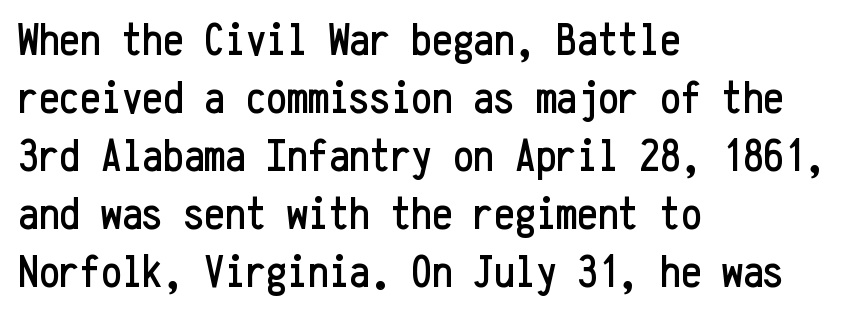
Compared with typical paragraphs, the rows here are spaced about the same. The ragged edge is on the right, which tells us the setting is flush left. The type sits square on the baseline with zero lean. Looks like terminal output: every glyph gets an equal slot.
